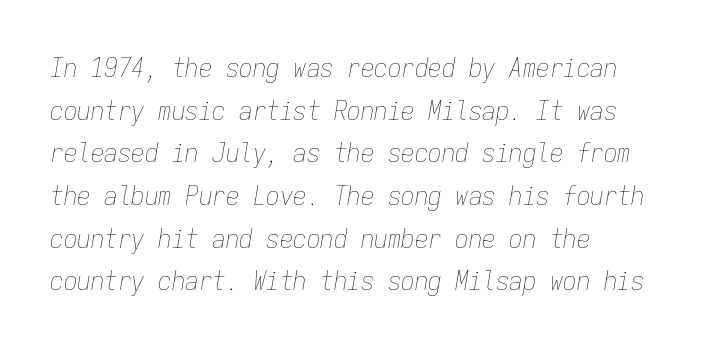
Q: Is the text bold? A: No.
Q: Is the text italic (slanted)? A: Yes, it leans right by about 9 degrees.
Q: Is the text underlined? A: No.
Q: How is the paragraph aligned? A: Left-aligned.
Q: Is the spacing between letters normal or unusually wide? A: Normal.
Q: Is the spacing between lines tight, normal or loose? A: Normal.
